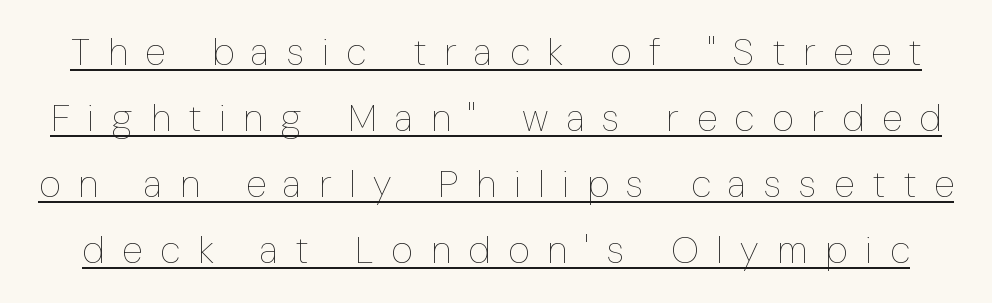
Q: Is the text bold? A: No.
Q: Is the text italic (slanted)? A: No, it is upright.
Q: Is the text underlined? A: Yes.
Q: Is the spacing between letters normal or unusually wide? A: Unusually wide.
Q: Width (condensed, normal, or wide)? A: Condensed.
Q: Stroke contrast? A: Low.
Q: x-height? A: Medium.
Q: Monospaced? A: No.
